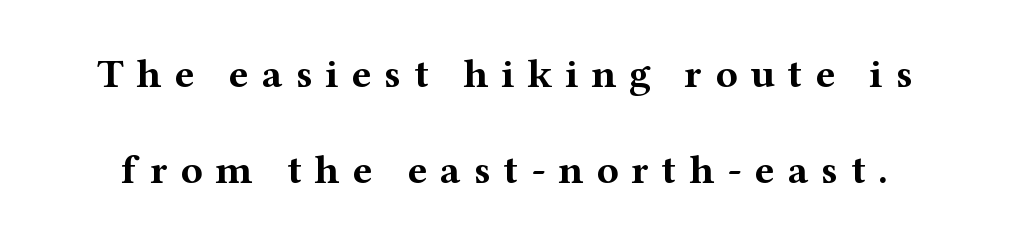
Q: Is the text bold? A: Yes.
Q: Is the text italic (slanted)? A: No, it is upright.
Q: Is the typeface a serif or a sans-serif typeface? A: Serif.
Q: Is the text underlined? A: No.
Q: Is the spacing between letters normal or unusually wide? A: Unusually wide.
Q: Is the spacing between lines tight, normal or loose? A: Loose.
Q: Width (condensed, normal, or wide)? A: Wide.
Q: Stroke contrast? A: Medium.
Q: x-height? A: Medium.
Q: Monospaced? A: No.
